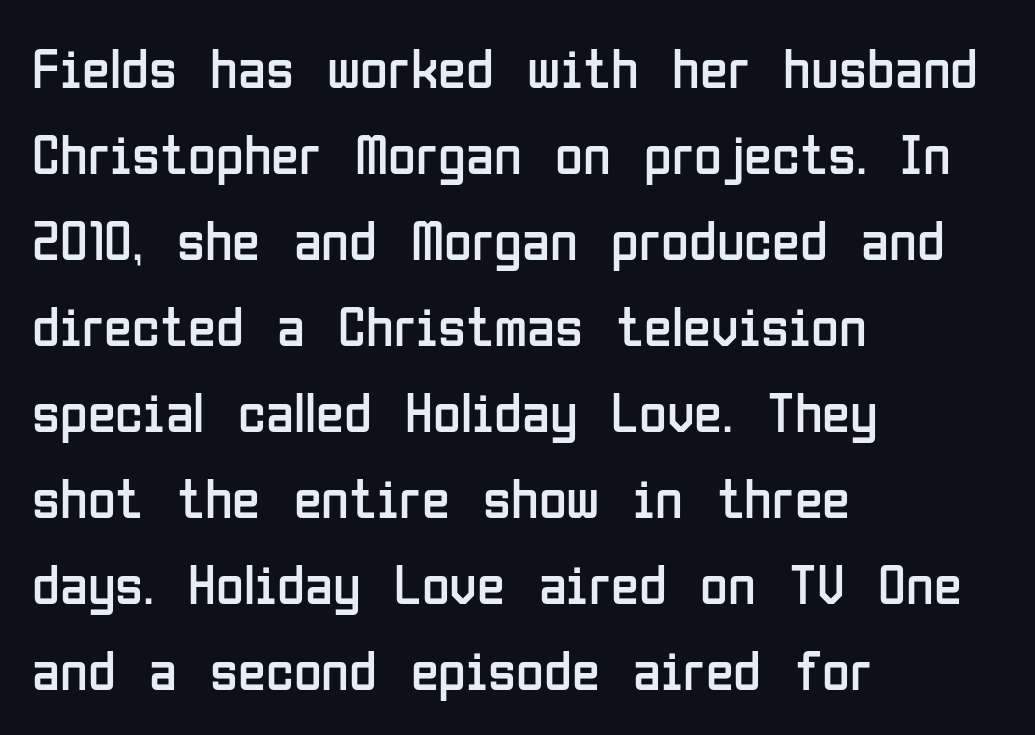
Each letter keeps its own natural width here, so spacing adapts to shape. Characters follow at the spacing the type designer built in. The text was rendered using a sans face with plain stroke endings. The typeface has the unassuming heft of standard copy or less. The zone under the glyphs is completely vacant. Designer's note — italics off, roman on.
